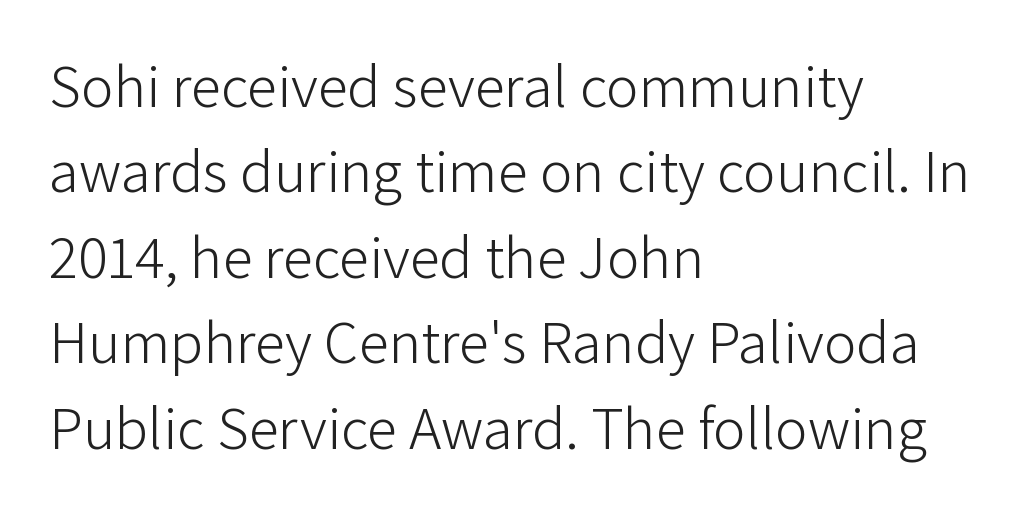
{"serif": "no", "italic": "no", "bold": "no", "weight": "light", "width": "normal", "stroke_contrast": "low", "x_height": "medium", "monospaced": "no", "underline": "no", "align": "left", "line_spacing": "normal", "line_spacing_ratio": 1.4, "letter_spacing": "normal", "letter_spacing_em": 0.0, "glyph_px": 61}
